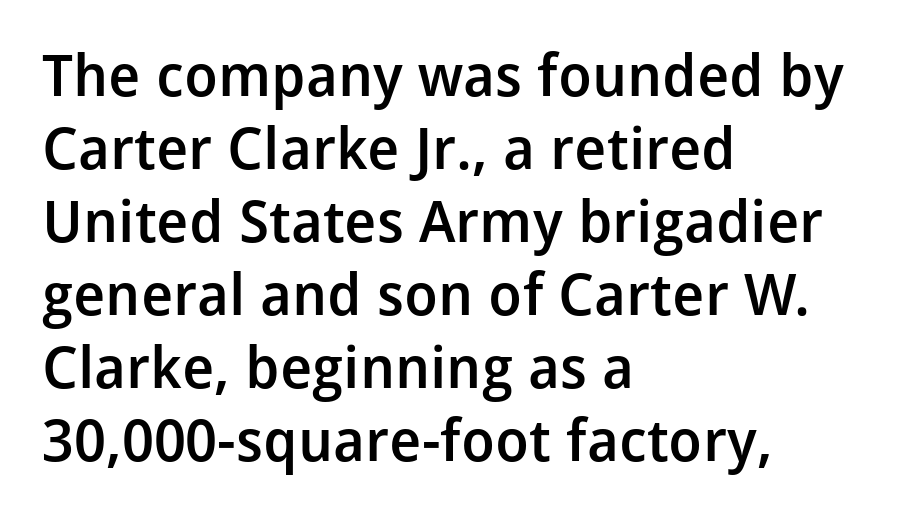
Q: Is the text bold? A: Semi-bold.
Q: Is the text italic (slanted)? A: No, it is upright.
Q: Is the typeface a serif or a sans-serif typeface? A: Sans-serif.
Q: Is the text underlined? A: No.
Q: How is the paragraph aligned? A: Left-aligned.
Q: Is the spacing between letters normal or unusually wide? A: Normal.
Q: Is the spacing between lines tight, normal or loose? A: Normal.
Q: Width (condensed, normal, or wide)? A: Normal.
Q: Stroke contrast? A: Low.
Q: x-height? A: Medium.
Q: Monospaced? A: No.
